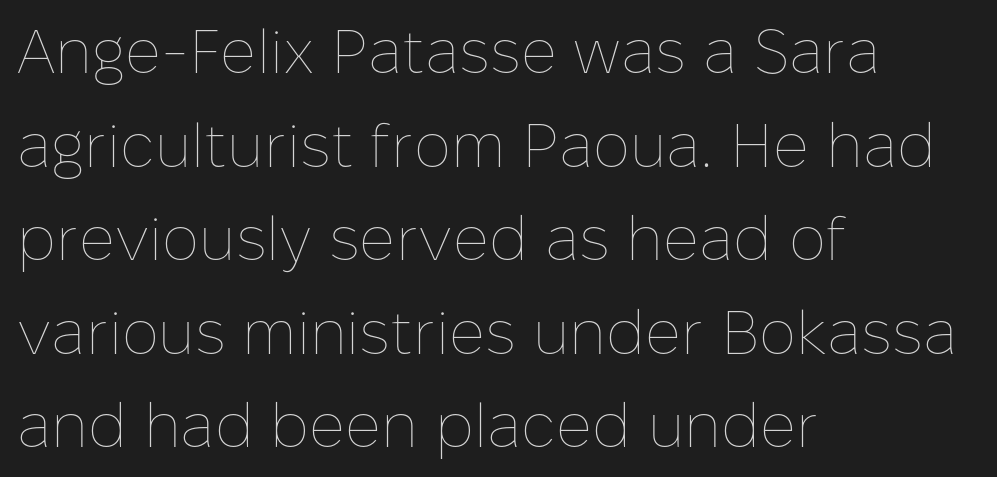
Layout note: lines flush left. Do the characters align in a grid? No, the font is proportional. These glyphs show unthickened strokes, regular width or finer. Quick note: interline space is typical. How are the letters spaced? Ordinarily, with no added tracking.
